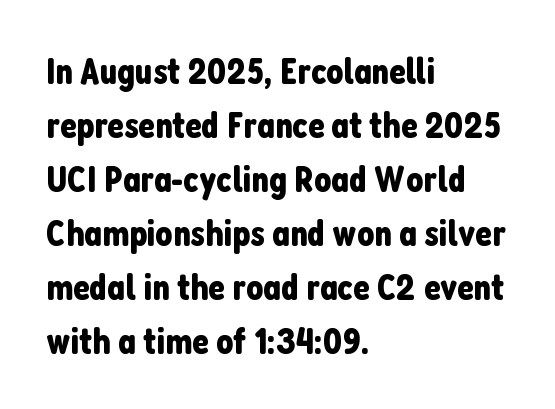
Q: Is the text italic (slanted)? A: No, it is upright.
Q: Is the typeface a serif or a sans-serif typeface? A: Sans-serif.
Q: Is the text underlined? A: No.
Q: How is the paragraph aligned? A: Left-aligned.
Q: Is the spacing between letters normal or unusually wide? A: Normal.
Q: Is the spacing between lines tight, normal or loose? A: Normal.
Q: Width (condensed, normal, or wide)? A: Condensed.
Q: Stroke contrast? A: Low.
Q: x-height? A: Medium.
Q: Monospaced? A: No.
